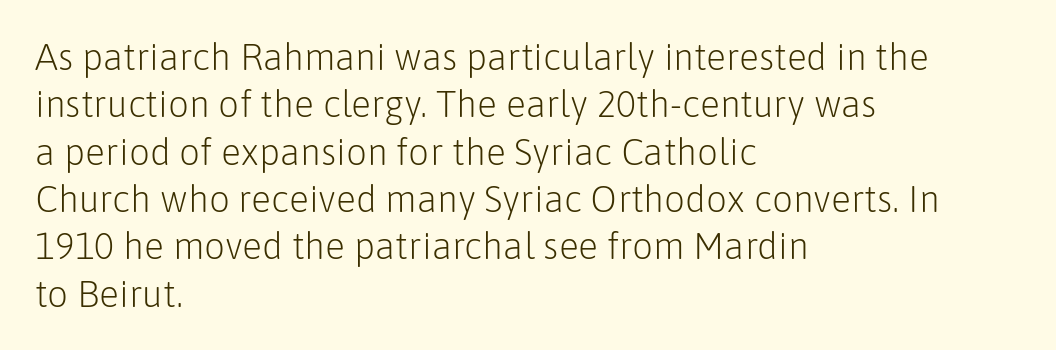
Horizontal alignment here is leftward, the default for most running prose. Is the type heavy? It reads as light-to-regular instead. Does the leading feel generous? No, just average. Do the characters align in a grid? No, the font is proportional. This sample uses plain, unmodified letter spacing.
